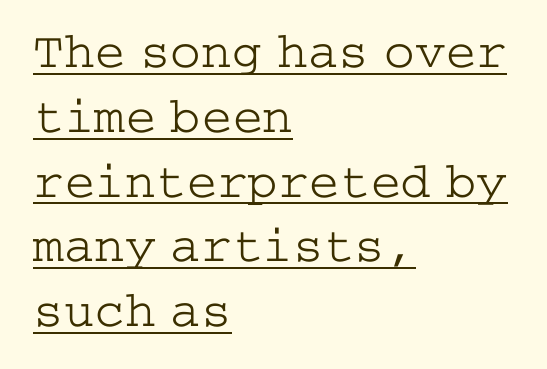
{"serif": "yes", "italic": "no", "bold": "no", "weight": "light", "width": "wide", "stroke_contrast": "low", "x_height": "medium", "underline": "yes", "align": "left", "line_spacing": "normal", "line_spacing_ratio": 1.27, "letter_spacing": "normal", "letter_spacing_em": 0.0, "glyph_px": 51}
